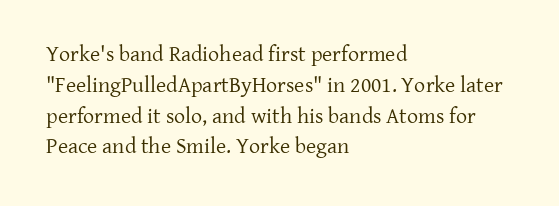
The image shows 22 px text type, upright; set left-aligned, normal line spacing (1.4x), normal letter spacing, not underlined.
